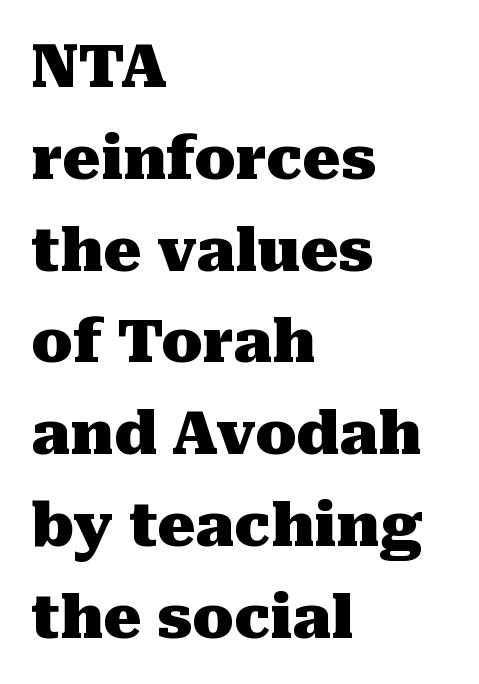
Q: Is the text bold? A: Yes.
Q: Is the text italic (slanted)? A: No, it is upright.
Q: Is the typeface a serif or a sans-serif typeface? A: Serif.
Q: Is the text underlined? A: No.
Q: How is the paragraph aligned? A: Left-aligned.
Q: Is the spacing between letters normal or unusually wide? A: Normal.
Q: Is the spacing between lines tight, normal or loose? A: Normal.
Q: Width (condensed, normal, or wide)? A: Normal.
Q: Stroke contrast? A: Medium.
Q: x-height? A: Medium.
Q: Monospaced? A: No.
